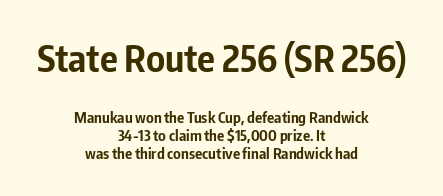
Q: Is the text bold? A: Yes.
Q: Is the text italic (slanted)? A: No, it is upright.
Q: Is the typeface a serif or a sans-serif typeface? A: Sans-serif.
Q: Is the text underlined? A: No.
Q: How is the paragraph aligned? A: Centered.
Q: Is the spacing between letters normal or unusually wide? A: Normal.
Q: Which block of text is set in a larger size, the first (top) or the second (bottom)? A: The first (top) one.
Q: Width (condensed, normal, or wide)? A: Condensed.
Q: Stroke contrast? A: Low.
Q: x-height? A: Medium.
Q: Monospaced? A: No.
